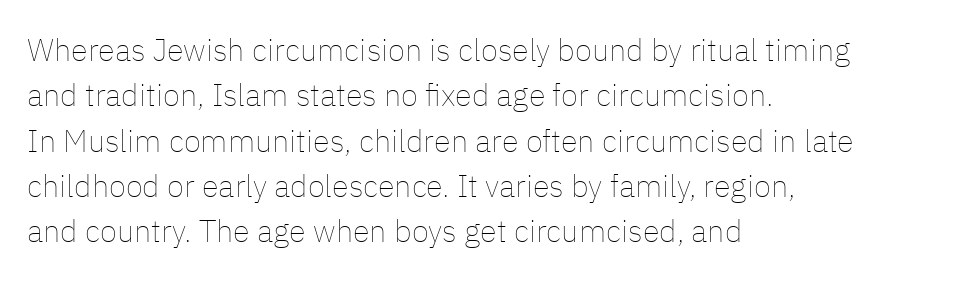
The image shows 31 px thin type, upright; set left-aligned, normal line spacing (1.46x), normal letter spacing, not underlined; low stroke contrast and a medium x-height.
